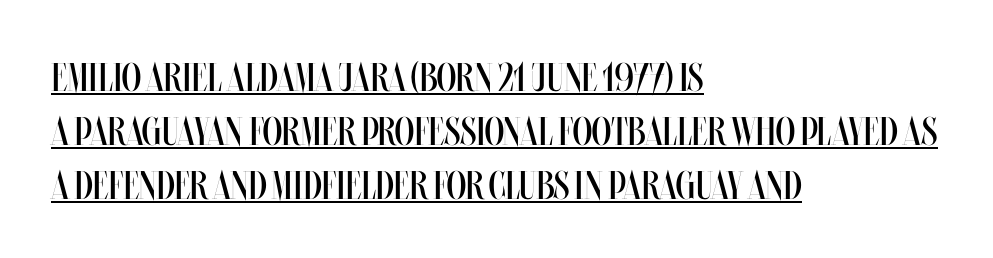
The image shows 40 px regular-weight, condensed type, upright; set left-aligned, normal line spacing (1.35x), normal letter spacing, underlined; medium stroke contrast and a large x-height.
